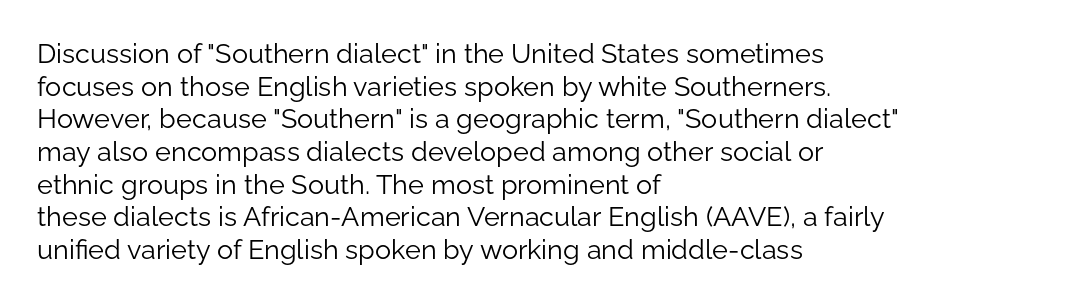
The image shows 27 px text type, upright; set left-aligned, line spacing 1.21x, normal letter spacing, not underlined.
